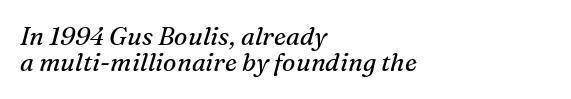
Leading is clearly below the norm, producing a dense column. Compared with ordinary roman type, these characters are visibly tilted. Clear beneath every line of the passage. The typesetting does not lean heavy: it is not bold.
